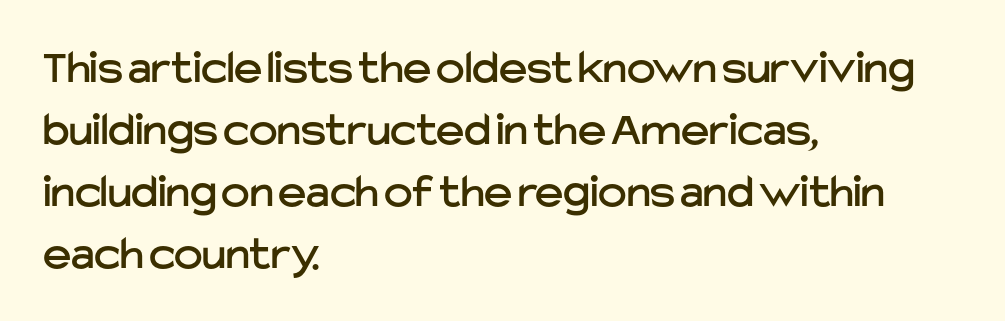
{"serif": "no", "italic": "no", "width": "normal", "stroke_contrast": "low", "x_height": "medium", "monospaced": "no", "underline": "no", "align": "left", "line_spacing": "normal", "line_spacing_ratio": 1.29, "letter_spacing": "normal", "letter_spacing_em": 0.0, "glyph_px": 48}
